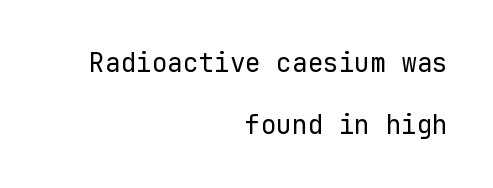
The image shows 26 px text type, upright; set right-aligned, loose line spacing (2.39x), normal letter spacing, not underlined.
